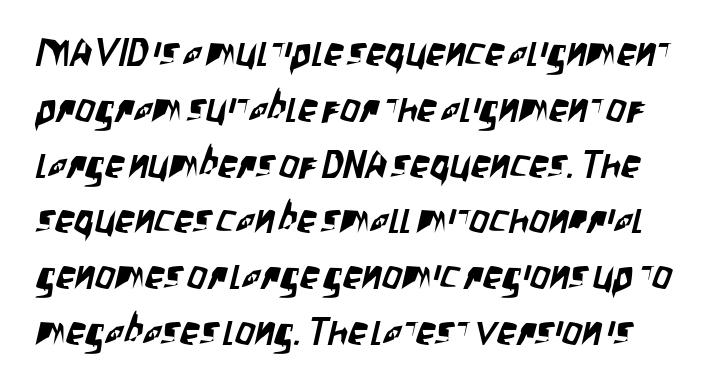
The words here are not underlined. Inter-character spacing is left at the font's built-in metrics. Note the varied advance widths — an 'i' is clearly narrower than an 'm'. To sum up the face: it is a sans, with no serifs. Interline gaps are of average width in this sample.
